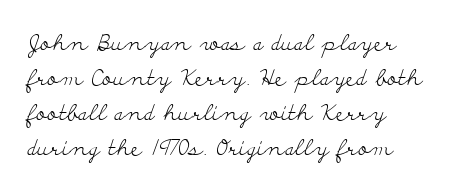
Ink coverage per letter is moderate at most. Does extra space separate the letters? No, they use regular spacing. Line starts are locked; line ends wander. If you measured baseline to baseline, you'd find a middling distance.
